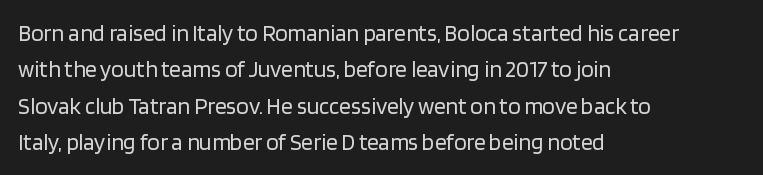
Q: Is the text bold? A: No.
Q: Is the text italic (slanted)? A: No, it is upright.
Q: Is the text underlined? A: No.
Q: How is the paragraph aligned? A: Left-aligned.
Q: Is the spacing between letters normal or unusually wide? A: Normal.
Q: Is the spacing between lines tight, normal or loose? A: Normal.
